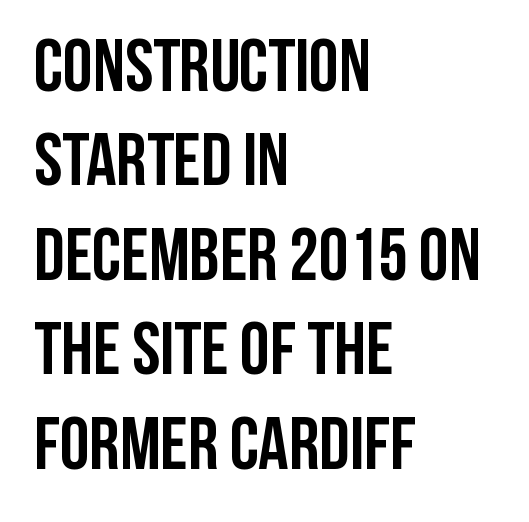
This sample uses an upright cut, with every glyph sitting square on the baseline. Normally led — the rows are evenly, conventionally spaced. Regarding serifs, this sample does without them. Look at the tracking — it's just the regular setting, nothing added. Typographic density is high because the face is bold. Spacing verdict: proportional, widths tailored to each character.
